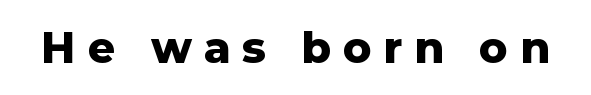
Q: Is the text bold? A: Yes.
Q: Is the text italic (slanted)? A: No, it is upright.
Q: Is the typeface a serif or a sans-serif typeface? A: Sans-serif.
Q: Is the text underlined? A: No.
Q: Is the spacing between letters normal or unusually wide? A: Unusually wide.
Q: Width (condensed, normal, or wide)? A: Normal.
Q: Stroke contrast? A: Low.
Q: x-height? A: Medium.
Q: Monospaced? A: No.
